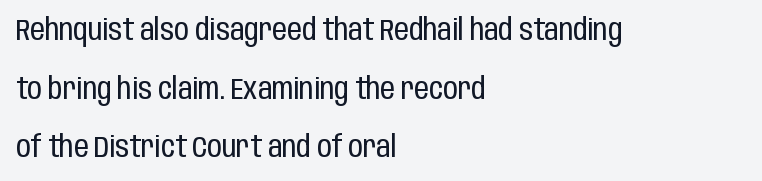
Nope, not italic — everything's standing straight. These lines are rendered in a variable-pitch font. How would I describe the line gaps? Wide and relaxed. Horizontal alignment here is leftward, the default for most running prose. A light-to-regular cut is what we see here. Check where the strokes stop: nothing finishes them off — pure sans.
